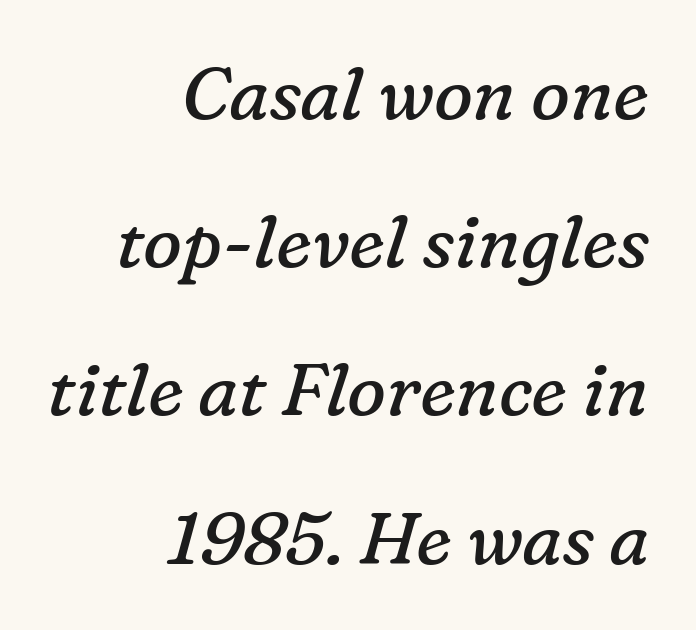
The text carries the slant typical of an italic or oblique font. Glyph-to-glyph distance matches everyday printed text. Glance below the letters and you will spot only blank space. Each line ends at the same right margin while the left side varies. Successive baselines arrive slowly, with a big drop between each. In terms of letterform style, serifs are clearly present.
